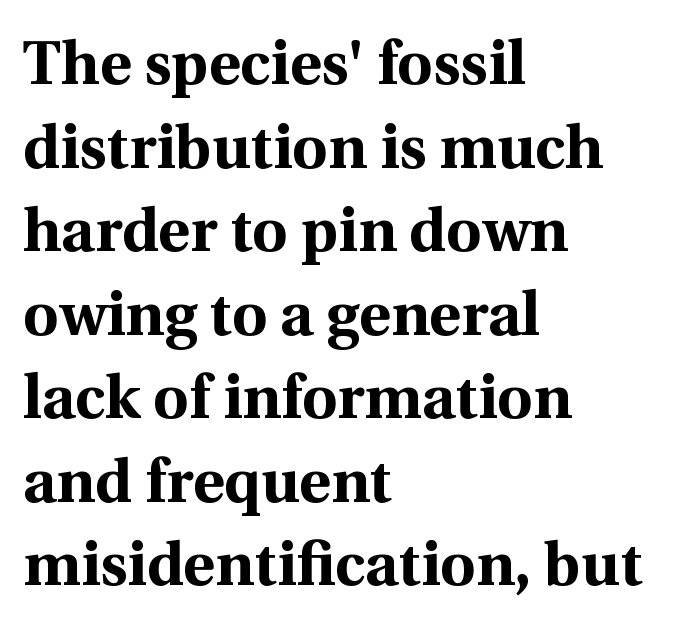
Q: Is the text bold? A: Yes.
Q: Is the text italic (slanted)? A: No, it is upright.
Q: Is the typeface a serif or a sans-serif typeface? A: Serif.
Q: Is the text underlined? A: No.
Q: How is the paragraph aligned? A: Left-aligned.
Q: Is the spacing between letters normal or unusually wide? A: Normal.
Q: Is the spacing between lines tight, normal or loose? A: Normal.
Q: Width (condensed, normal, or wide)? A: Normal.
Q: x-height? A: Medium.
Q: Monospaced? A: No.
